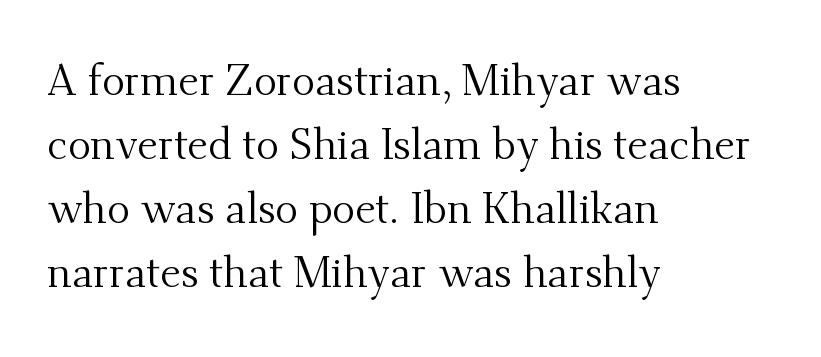
The image shows 43 px regular-weight serif type, upright; set left-aligned, normal line spacing (1.49x), normal letter spacing, not underlined; medium stroke contrast and a small x-height.
